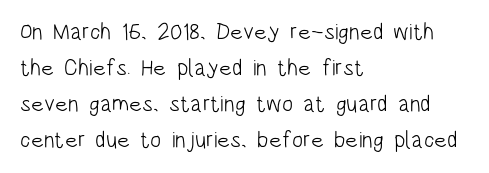
Q: Is the text bold? A: No.
Q: Is the text italic (slanted)? A: No, it is upright.
Q: Is the text underlined? A: No.
Q: How is the paragraph aligned? A: Left-aligned.
Q: Is the spacing between letters normal or unusually wide? A: Normal.
Q: Is the spacing between lines tight, normal or loose? A: Normal.
